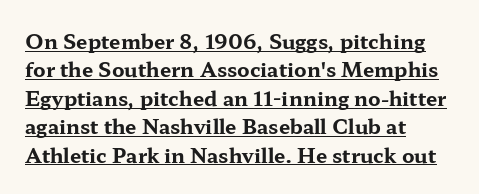
The image shows 20 px bold type, upright; set left-aligned, normal line spacing (1.42x), normal letter spacing, underlined.
